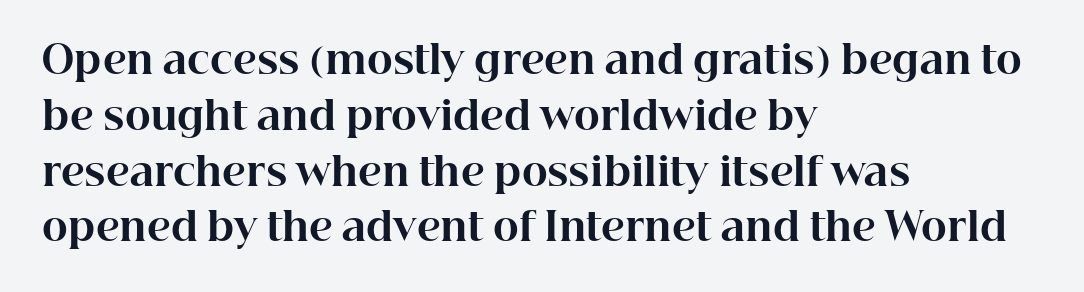
The image shows 39 px bold serif type, upright; set left-aligned, normal line spacing (1.43x), normal letter spacing, not underlined; high stroke contrast and a medium x-height.
